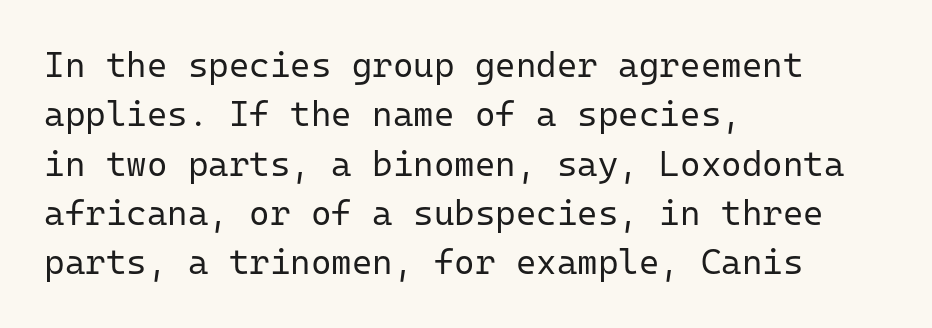
{"serif": "no", "italic": "no", "bold": "no", "weight": "regular", "width": "normal", "stroke_contrast": "low", "x_height": "medium", "monospaced": "yes", "underline": "no", "align": "left", "line_spacing": "normal", "line_spacing_ratio": 1.41, "letter_spacing": "normal", "letter_spacing_em": 0.0, "glyph_px": 35}
